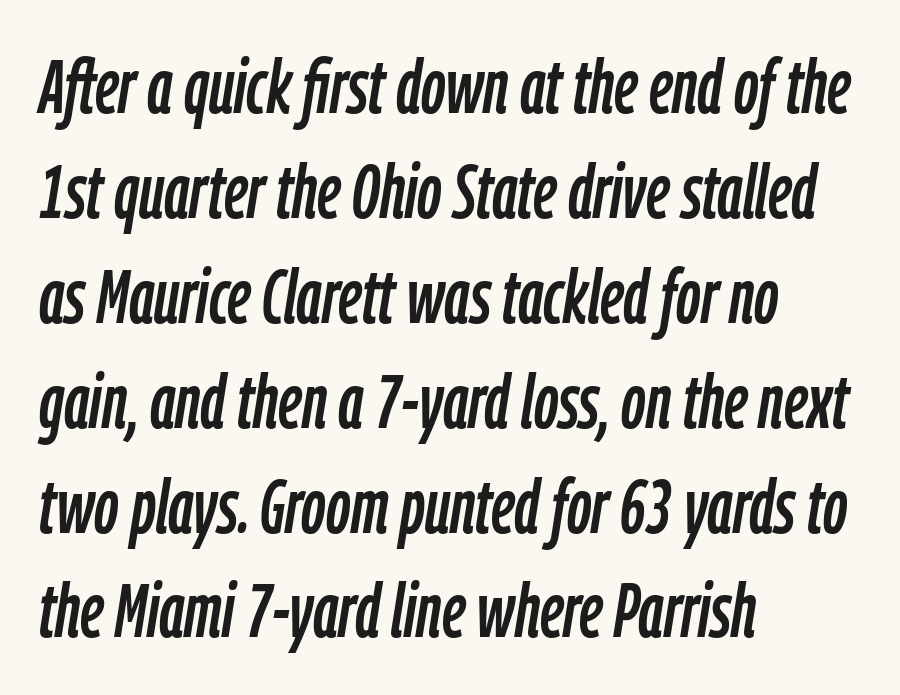
Q: Is the text italic (slanted)? A: Yes, it leans right by about 9 degrees.
Q: Is the text underlined? A: No.
Q: How is the paragraph aligned? A: Left-aligned.
Q: Is the spacing between letters normal or unusually wide? A: Normal.
Q: Is the spacing between lines tight, normal or loose? A: Normal.
Q: Width (condensed, normal, or wide)? A: Condensed.
Q: Stroke contrast? A: Low.
Q: x-height? A: Medium.
Q: Monospaced? A: No.
